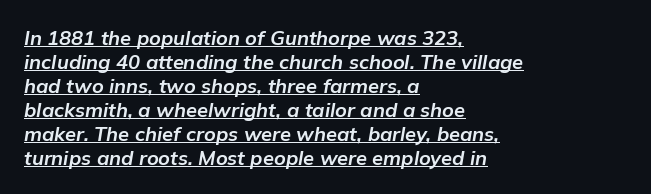
The image shows 20 px bold type, italic (leaning right); set left-aligned, line spacing 1.2x, normal letter spacing, underlined.
